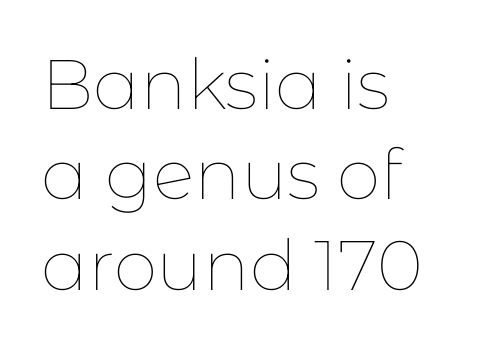
{"italic": "no", "bold": "no", "weight": "thin", "width": "normal", "stroke_contrast": "low", "x_height": "medium", "monospaced": "no", "underline": "no", "align": "left", "line_spacing": "normal", "line_spacing_ratio": 1.29, "letter_spacing": "normal", "letter_spacing_em": 0.0, "glyph_px": 70}
